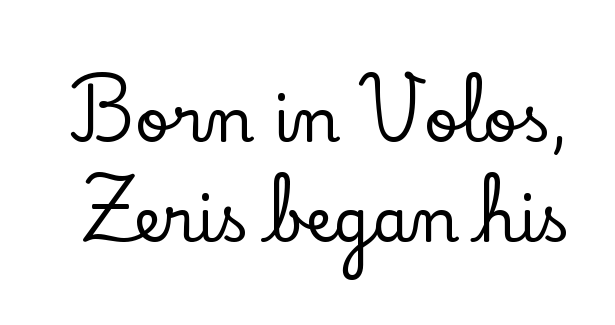
The image shows 60 px serif type, upright; set normal line spacing (1.66x), normal letter spacing, not underlined; low stroke contrast and a small x-height.
